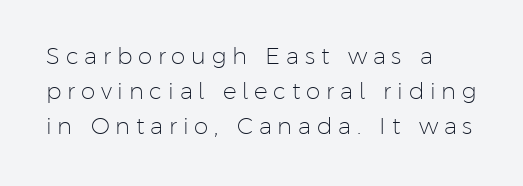
Q: Is the text bold? A: No.
Q: Is the text italic (slanted)? A: No, it is upright.
Q: Is the text underlined? A: No.
Q: How is the paragraph aligned? A: Left-aligned.
Q: Is the spacing between letters normal or unusually wide? A: Unusually wide.
Q: Is the spacing between lines tight, normal or loose? A: Normal.
